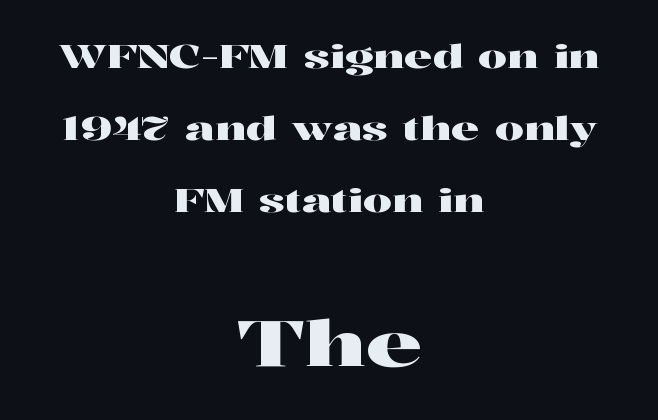
Q: Is the text italic (slanted)? A: No, it is upright.
Q: Is the typeface a serif or a sans-serif typeface? A: Serif.
Q: Is the text underlined? A: No.
Q: How is the paragraph aligned? A: Centered.
Q: Is the spacing between letters normal or unusually wide? A: Normal.
Q: Is the spacing between lines tight, normal or loose? A: Loose.
Q: Which block of text is set in a larger size, the first (top) or the second (bottom)? A: The second (bottom) one.
Q: Width (condensed, normal, or wide)? A: Wide.
Q: Stroke contrast? A: High.
Q: x-height? A: Medium.
Q: Monospaced? A: No.
